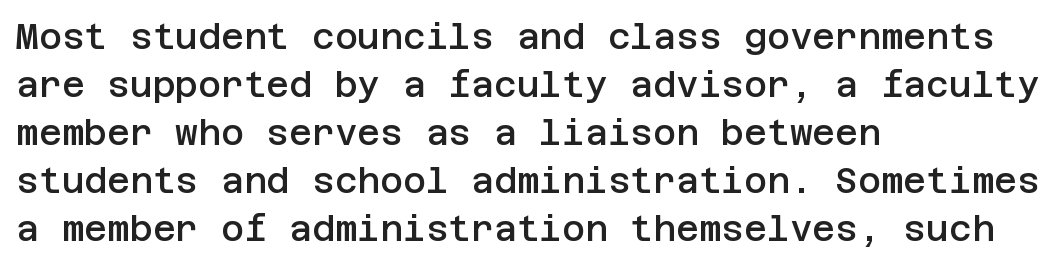
Each word holds together tightly as a unit, with standard inter-letter gaps. Serifs: no, the terminals of the letterforms are clean. Quick note: interline space is typical. The rendering anchors every line to the left-hand side. Rendered with straight, roman letterforms.
